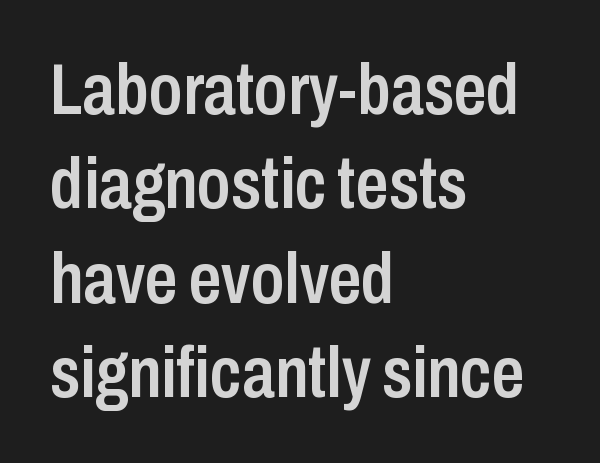
{"serif": "no", "italic": "no", "bold": "semi", "weight": "semibold", "width": "condensed", "stroke_contrast": "low", "x_height": "medium", "monospaced": "no", "underline": "no", "align": "left", "line_spacing": "normal", "line_spacing_ratio": 1.31, "letter_spacing": "normal", "letter_spacing_em": 0.0, "glyph_px": 72}
